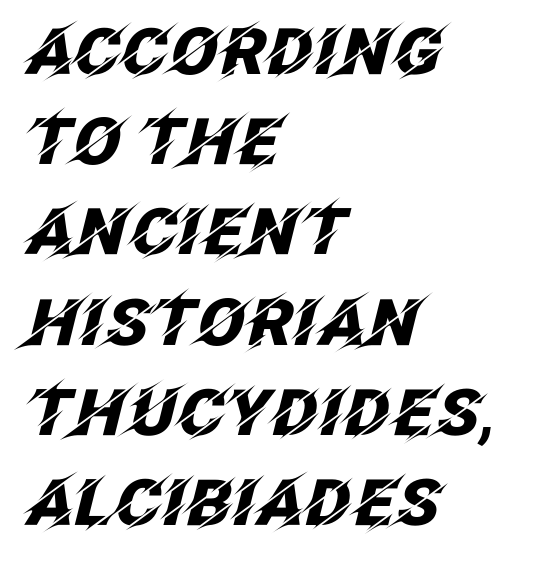
{"italic": "yes", "lean": "right", "slant_degrees": 12, "bold": "yes", "weight": "heavy", "width": "normal", "stroke_contrast": "low", "x_height": "large", "monospaced": "no", "underline": "no", "align": "left", "line_spacing": "normal", "line_spacing_ratio": 1.41, "letter_spacing": "normal", "letter_spacing_em": 0.0, "glyph_px": 64}
